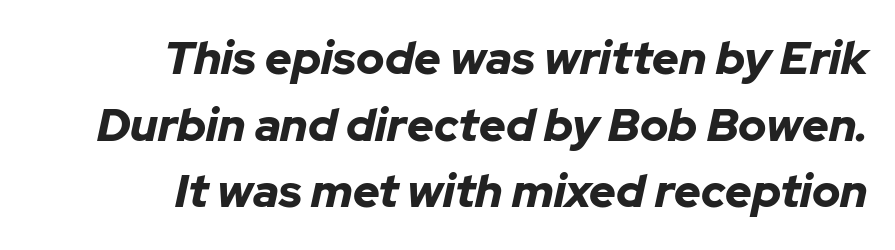
Q: Is the text bold? A: Yes.
Q: Is the text italic (slanted)? A: Yes, it leans right by about 12 degrees.
Q: Is the text underlined? A: No.
Q: How is the paragraph aligned? A: Right-aligned.
Q: Is the spacing between letters normal or unusually wide? A: Normal.
Q: Is the spacing between lines tight, normal or loose? A: Normal.
Q: Width (condensed, normal, or wide)? A: Normal.
Q: Stroke contrast? A: Low.
Q: x-height? A: Medium.
Q: Monospaced? A: No.
